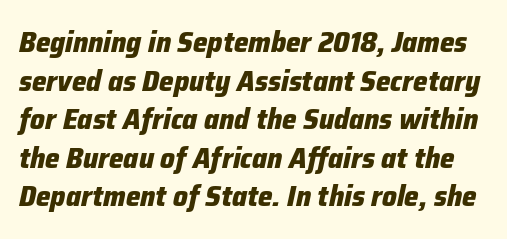
Character widths vary here, with narrow letters taking less room than wide ones. As a designer I'd log this as weight 700, bold. Type without underlining. The face used here has a pronounced slope to its letters.
